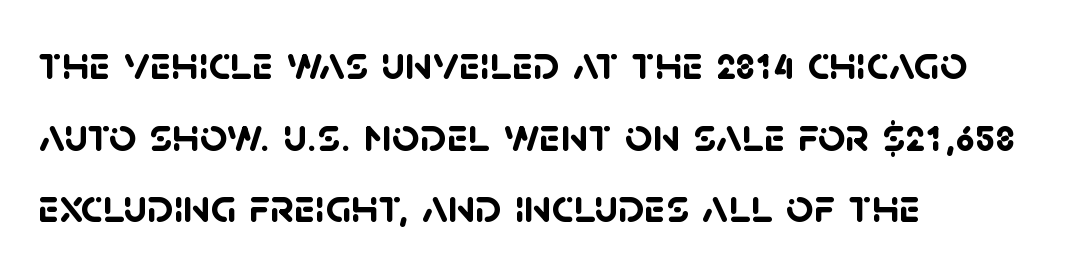
The image shows 48 px semibold sans-serif type; set left-aligned, normal line spacing (1.49x), normal letter spacing, not underlined; low stroke contrast and a large x-height.
